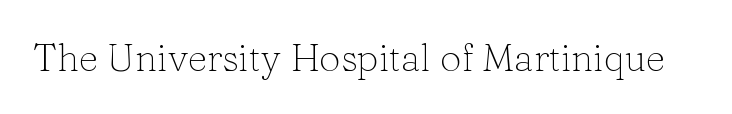
{"serif": "yes", "italic": "no", "bold": "no", "weight": "light", "width": "normal", "stroke_contrast": "low", "x_height": "medium", "monospaced": "no", "underline": "no", "letter_spacing": "normal", "letter_spacing_em": 0.0, "glyph_px": 38}
